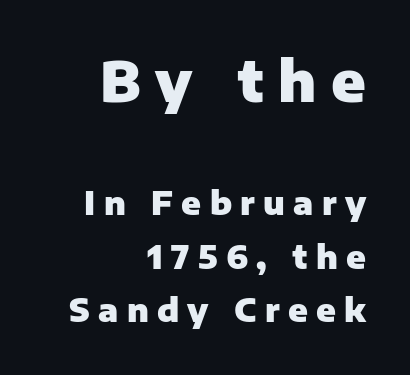
The image shows 56 px heavy sans-serif type, upright; set right-aligned, normal line spacing (1.67x), unusually wide letter spacing (+0.26 em), not underlined; the first (top) block is 1.75x larger; low stroke contrast and a medium x-height.
